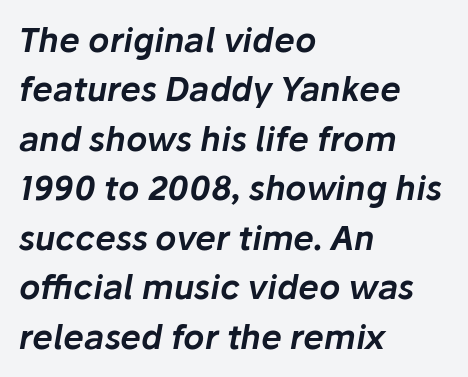
Italic: yes, the glyphs are oblique. In CSS terms this would be text-align: left. Quick note: underline off. A normal amount of white space separates one row of letters from the next. Words appear dense and cohesive because spacing is normal. Each letter keeps its own natural width here, so spacing adapts to shape.
